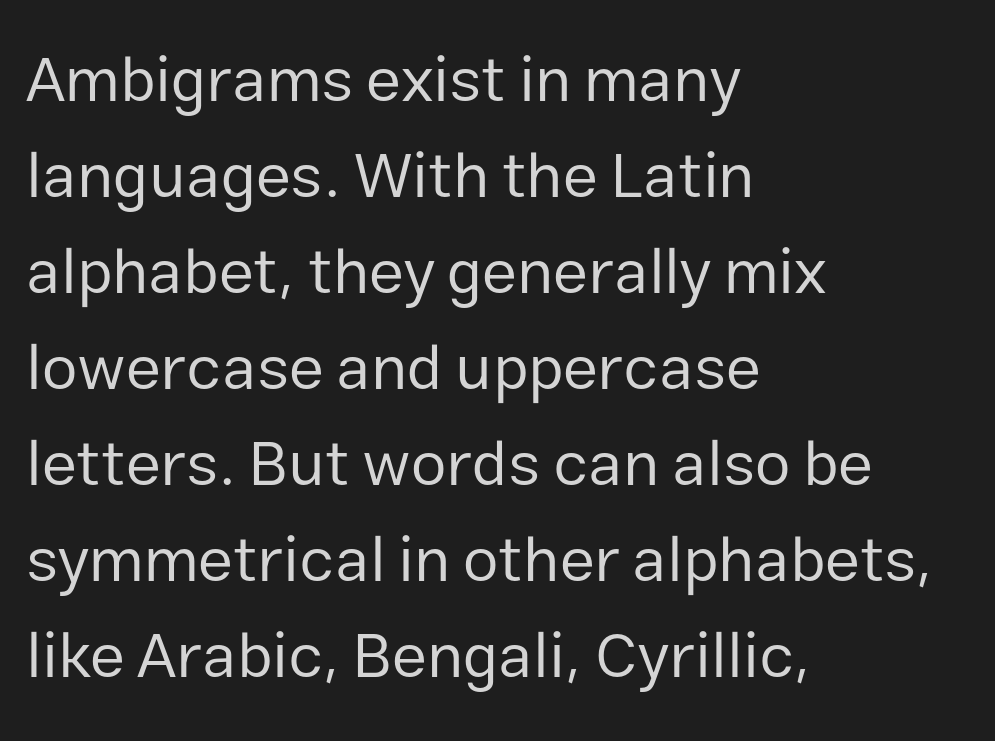
{"serif": "no", "italic": "no", "bold": "no", "weight": "regular", "width": "normal", "stroke_contrast": "low", "x_height": "medium", "monospaced": "no", "underline": "no", "align": "left", "line_spacing": "normal", "line_spacing_ratio": 1.5, "letter_spacing": "normal", "letter_spacing_em": 0.0, "glyph_px": 64}
